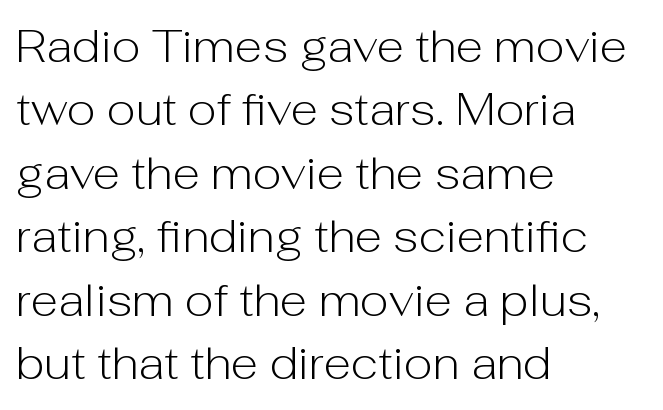
The leading is moderate, giving the passage an even texture. A typesetter would call this zero additional tracking. The passage is arranged the way most books set body copy — flush left. Rendered with straight, roman letterforms.
